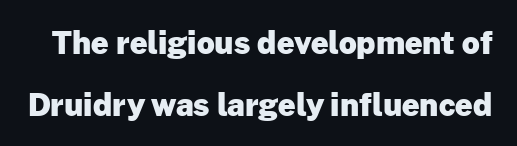
Q: Is the text bold? A: Yes.
Q: Is the text italic (slanted)? A: No, it is upright.
Q: Is the typeface a serif or a sans-serif typeface? A: Sans-serif.
Q: Is the text underlined? A: No.
Q: Is the spacing between letters normal or unusually wide? A: Normal.
Q: Is the spacing between lines tight, normal or loose? A: Loose.
Q: Width (condensed, normal, or wide)? A: Normal.
Q: Stroke contrast? A: Low.
Q: x-height? A: Medium.
Q: Monospaced? A: No.
